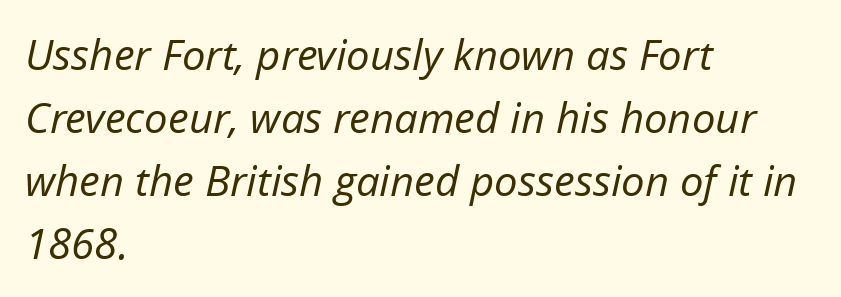
Is this a heavy cut? Hardly; it is regular or lighter. These lines are rendered in a variable-pitch font. Each word holds together tightly as a unit, with standard inter-letter gaps. All the whitespace from short lines collects on the right.
